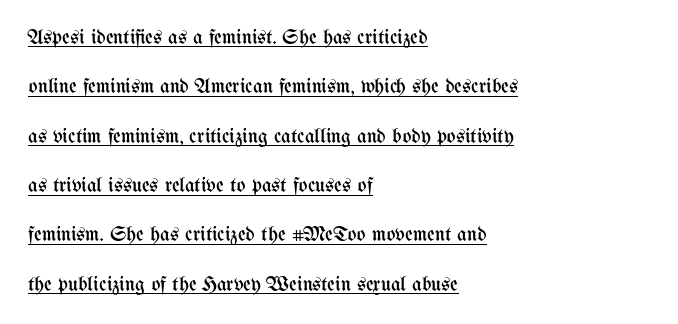
The image shows 21 px text type, upright; set left-aligned, loose line spacing (2.35x), normal letter spacing, underlined.
